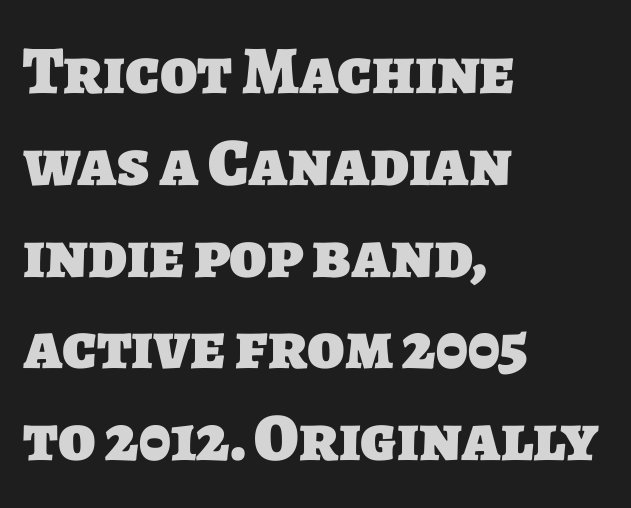
{"serif": "no", "bold": "yes", "weight": "heavy", "width": "normal", "stroke_contrast": "low", "x_height": "large", "monospaced": "no", "underline": "no", "align": "left", "line_spacing": "normal", "line_spacing_ratio": 1.35, "letter_spacing": "normal", "letter_spacing_em": 0.0, "glyph_px": 68}
